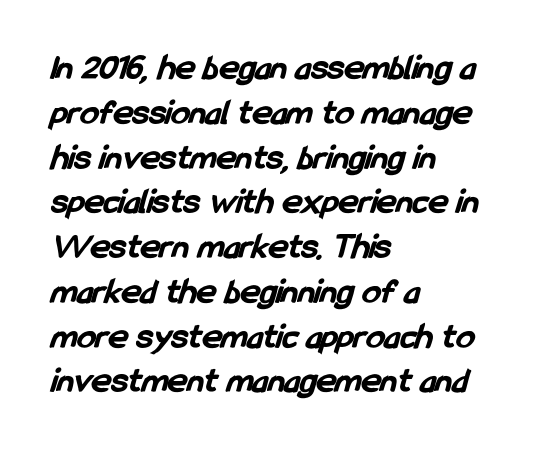
The type family on display is of the sans-serif kind. I'd describe the lettering as bold — thick and assertive. The baseline area is clear. The lines are quadded left. Each letter keeps its own natural width here, so spacing adapts to shape. This rendering leaves character spacing at its baseline value.
